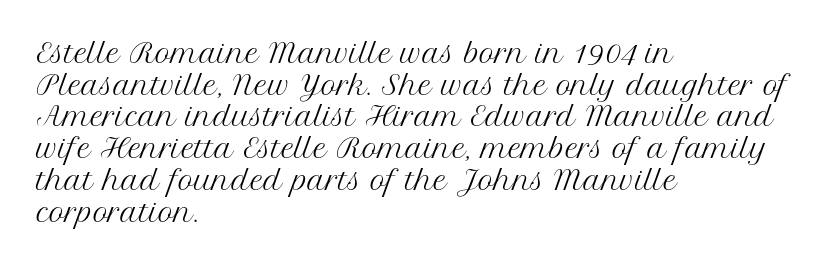
{"bold": "no", "underline": "no", "align": "left", "line_spacing_ratio": 1.22, "letter_spacing": "normal", "letter_spacing_em": 0.0, "glyph_px": 26}
